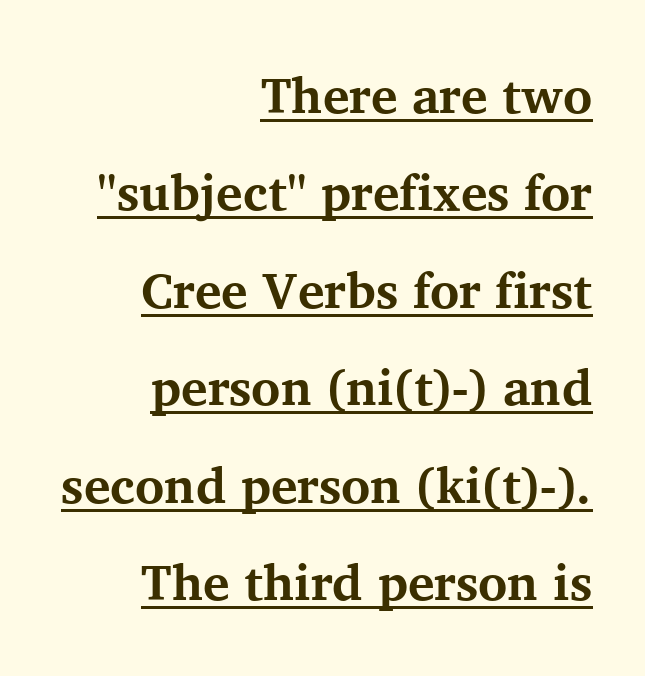
Compared with typical body copy, the letter spacing here is the same. Is this a fixed-width face? No — the glyphs have proportional, varying widths. The passage shown is typeset with a serif family. Leading is clearly above the norm, producing a sparse column. The rendering uses a bold face; every stroke is thick and dark. Glance below the letters and you will spot a drawn line.
